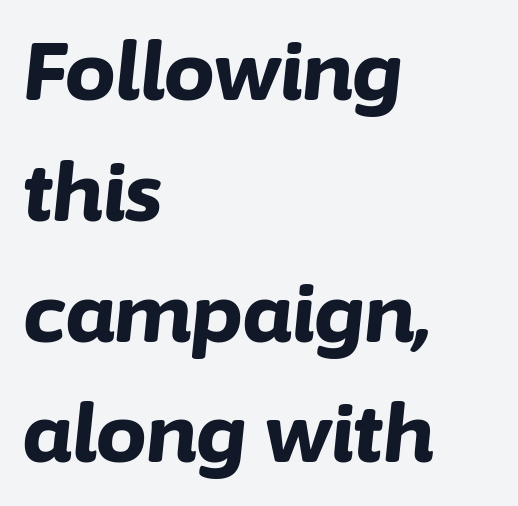
Q: Is the text bold? A: Yes.
Q: Is the text italic (slanted)? A: Yes, it leans right by about 6 degrees.
Q: Is the text underlined? A: No.
Q: How is the paragraph aligned? A: Left-aligned.
Q: Is the spacing between letters normal or unusually wide? A: Normal.
Q: Is the spacing between lines tight, normal or loose? A: Normal.
Q: Width (condensed, normal, or wide)? A: Normal.
Q: Stroke contrast? A: Low.
Q: x-height? A: Medium.
Q: Monospaced? A: No.
